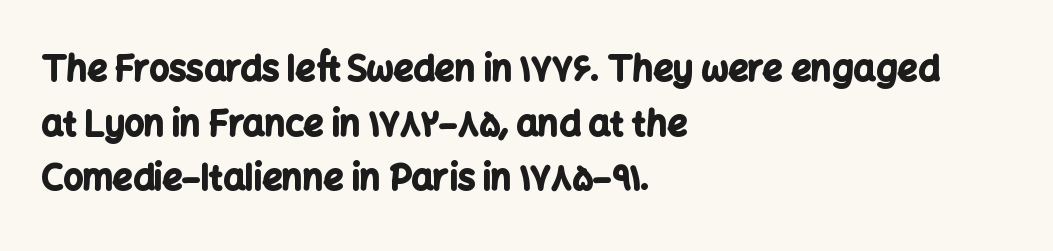
{"serif": "no", "italic": "no", "bold": "yes", "weight": "bold", "width": "normal", "stroke_contrast": "low", "x_height": "medium", "monospaced": "no", "underline": "no", "align": "left", "line_spacing": "normal", "line_spacing_ratio": 1.56, "letter_spacing": "normal", "letter_spacing_em": 0.0, "glyph_px": 35}
